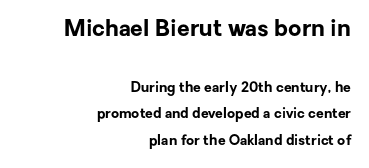
The image shows 23 px bold type, upright; set right-aligned, loose line spacing (1.92x), normal letter spacing, not underlined; the first (top) block is 1.64x larger.
